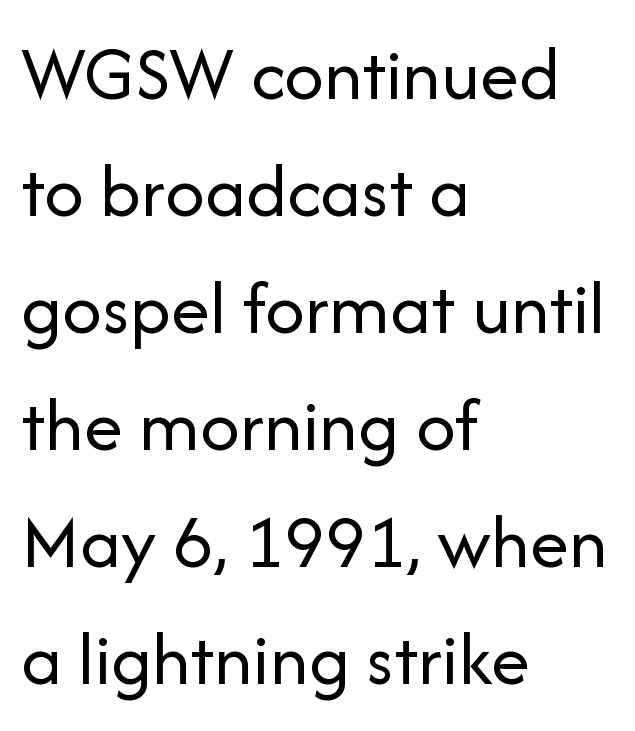
Q: Is the text bold? A: No.
Q: Is the text italic (slanted)? A: No, it is upright.
Q: Is the typeface a serif or a sans-serif typeface? A: Sans-serif.
Q: Is the text underlined? A: No.
Q: How is the paragraph aligned? A: Left-aligned.
Q: Is the spacing between letters normal or unusually wide? A: Normal.
Q: Is the spacing between lines tight, normal or loose? A: Normal.
Q: Width (condensed, normal, or wide)? A: Normal.
Q: Stroke contrast? A: Low.
Q: x-height? A: Medium.
Q: Monospaced? A: No.
